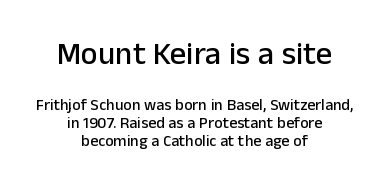
The image shows 32 px sans-serif type, upright; set centered, tight line spacing (1.13x), normal letter spacing, not underlined; the first (top) block is 2.0x larger; low stroke contrast and a medium x-height.
